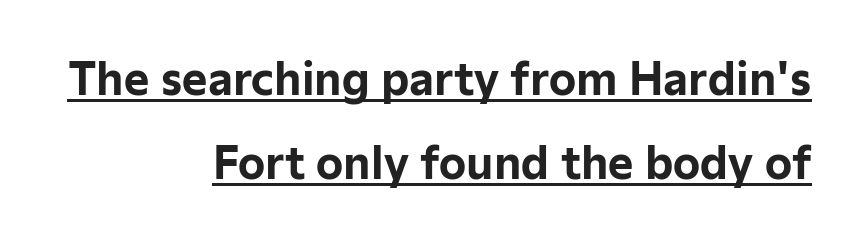
Q: Is the text bold? A: Yes.
Q: Is the text italic (slanted)? A: No, it is upright.
Q: Is the typeface a serif or a sans-serif typeface? A: Sans-serif.
Q: Is the text underlined? A: Yes.
Q: How is the paragraph aligned? A: Right-aligned.
Q: Is the spacing between letters normal or unusually wide? A: Normal.
Q: Is the spacing between lines tight, normal or loose? A: Loose.
Q: Width (condensed, normal, or wide)? A: Normal.
Q: Stroke contrast? A: Low.
Q: x-height? A: Medium.
Q: Monospaced? A: No.
